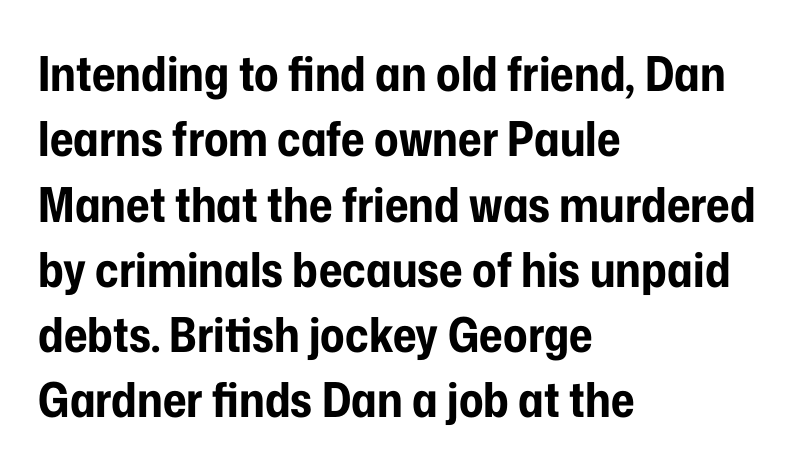
{"serif": "no", "italic": "no", "bold": "yes", "weight": "bold", "width": "condensed", "stroke_contrast": "low", "x_height": "medium", "monospaced": "no", "underline": "no", "align": "left", "line_spacing": "normal", "line_spacing_ratio": 1.36, "letter_spacing": "normal", "letter_spacing_em": 0.0, "glyph_px": 48}
